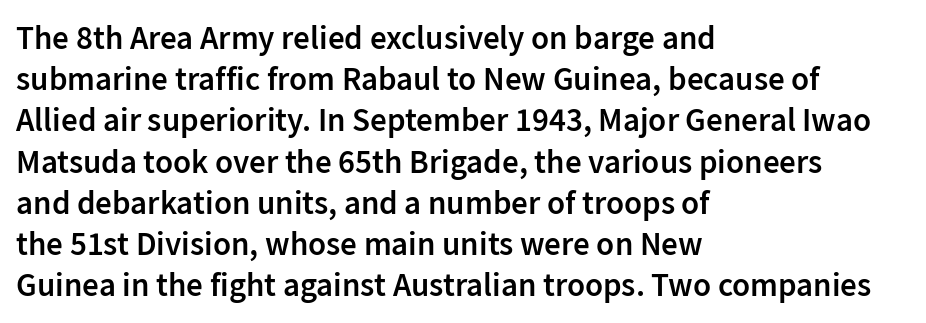
Alignment: flush left. The rows are spaced the way most documents space them. You can tell from the bare stems that sans-serif type was used. Is there any slant? The stems are plumb. The glyphs have the mass of a demibold cut, below bold.
